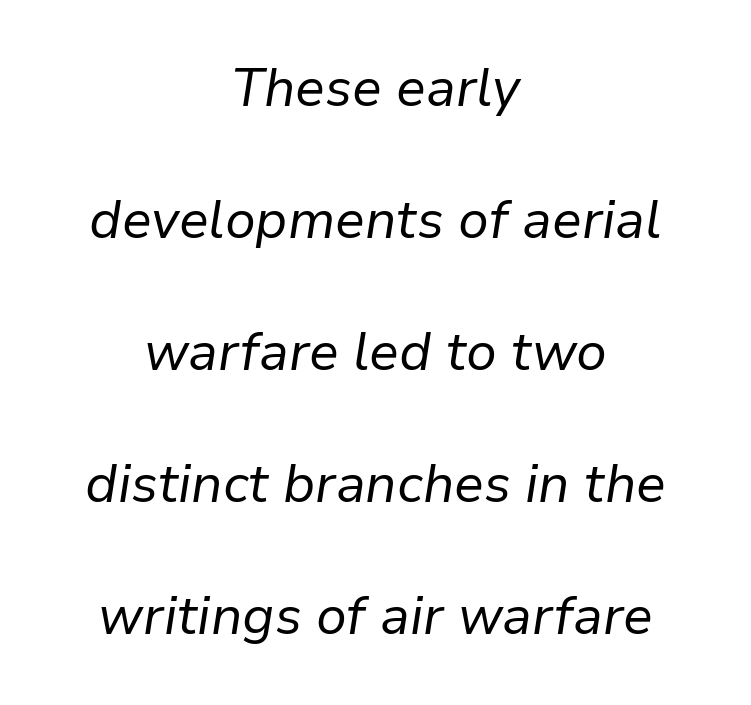
{"italic": "yes", "lean": "right", "slant_degrees": 9, "bold": "no", "weight": "regular", "width": "normal", "stroke_contrast": "low", "x_height": "medium", "monospaced": "no", "underline": "no", "align": "center", "line_spacing": "loose", "line_spacing_ratio": 2.49, "letter_spacing": "normal", "letter_spacing_em": 0.0, "glyph_px": 53}
